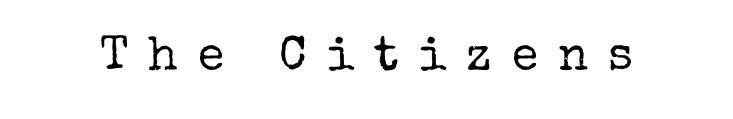
Q: Is the text bold? A: No.
Q: Is the text italic (slanted)? A: No, it is upright.
Q: Is the typeface a serif or a sans-serif typeface? A: Serif.
Q: Is the text underlined? A: No.
Q: Is the spacing between letters normal or unusually wide? A: Unusually wide.
Q: Width (condensed, normal, or wide)? A: Normal.
Q: Stroke contrast? A: Low.
Q: x-height? A: Medium.
Q: Monospaced? A: No.
